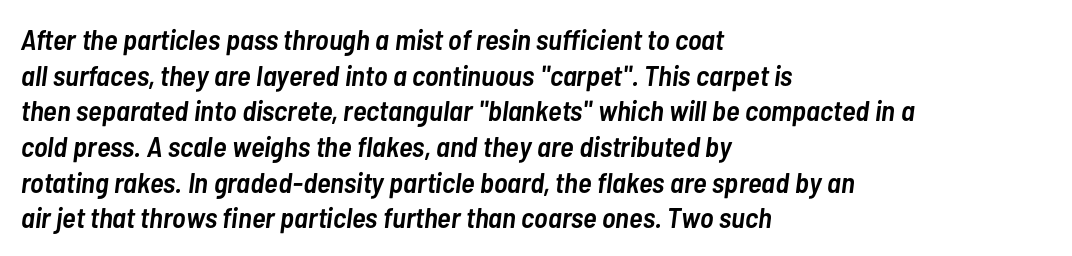
Q: Is the text bold? A: Semi-bold.
Q: Is the text italic (slanted)? A: Yes, it leans right by about 7 degrees.
Q: Is the text underlined? A: No.
Q: How is the paragraph aligned? A: Left-aligned.
Q: Is the spacing between letters normal or unusually wide? A: Normal.
Q: Width (condensed, normal, or wide)? A: Condensed.
Q: Stroke contrast? A: Low.
Q: x-height? A: Medium.
Q: Monospaced? A: No.
